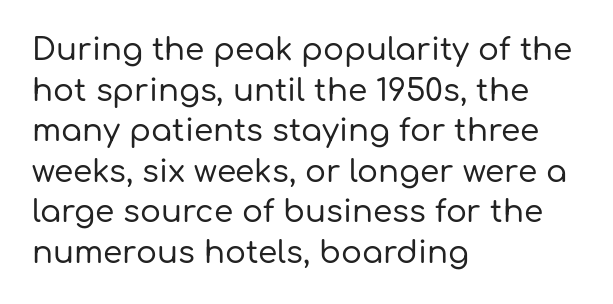
The image shows 31 px sans-serif type, upright; set left-aligned, normal line spacing (1.31x), normal letter spacing, not underlined; low stroke contrast and a medium x-height.
